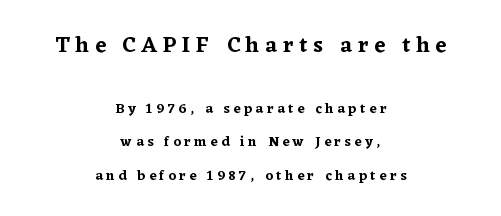
You get the large type first, then a drop to smaller type. Loose tracking; the words dissolve into strings of separated letters. Characters remain perfectly vertical along every line. Regarding leading, the lines here are spaced well apart. This sample is center-justified, so both line endings float freely. Decoration check: the copy has no underline.
